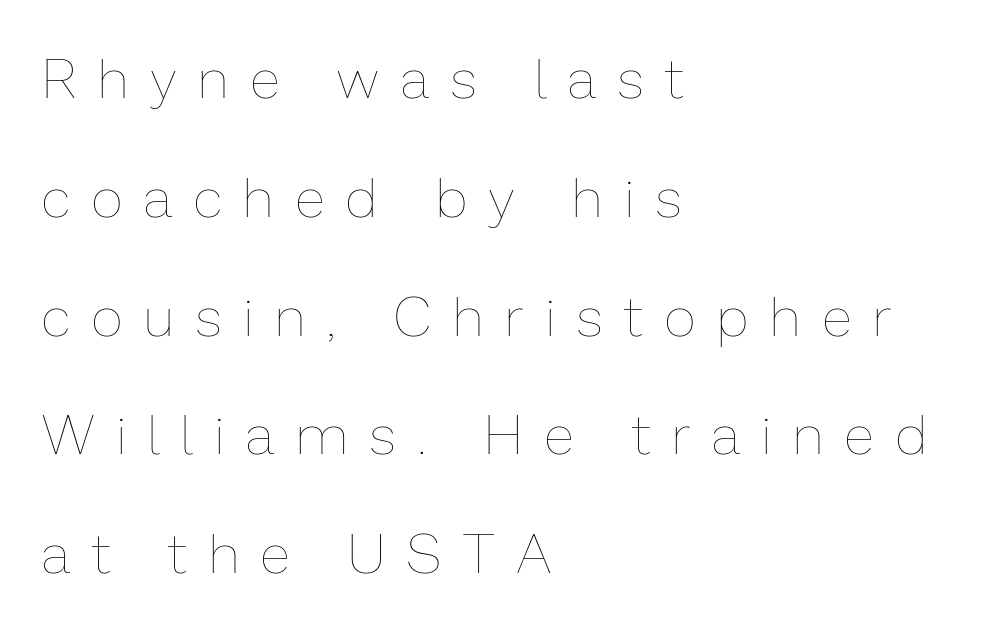
The passage is arranged the way most books set body copy — flush left. Is this a heavy cut? Hardly; it is regular or lighter. Leading is clearly above the norm, producing a sparse column. Posture: straight, roman, zero tilt.
